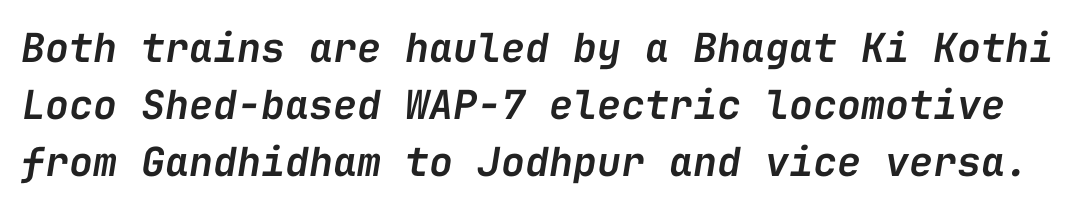
Q: Is the text bold? A: Semi-bold.
Q: Is the text italic (slanted)? A: Yes, it leans right by about 9 degrees.
Q: Is the text underlined? A: No.
Q: Is the spacing between letters normal or unusually wide? A: Normal.
Q: Is the spacing between lines tight, normal or loose? A: Normal.
Q: Width (condensed, normal, or wide)? A: Normal.
Q: Stroke contrast? A: Low.
Q: x-height? A: Medium.
Q: Monospaced? A: Yes.
